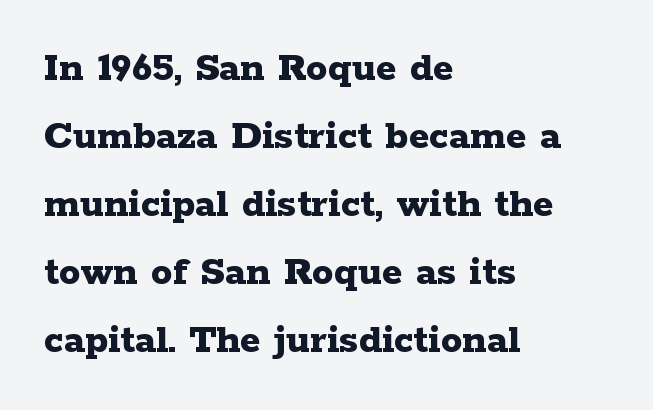
This sample is left-justified, so line endings fall wherever the words run out. The space directly below the letters is spotless. The rendering shows small feet on the letterforms — a serif design. This rendering leaves character spacing at its baseline value. In terms of posture, this sample is upright. The rendering uses natural spacing where letterforms have individual widths.
